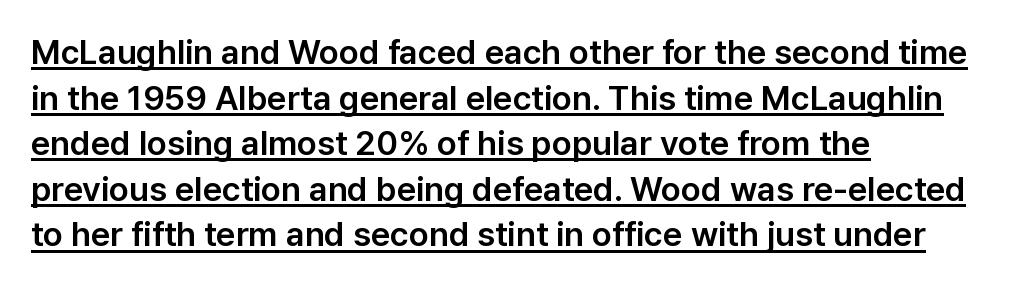
This is the regular roman posture of the typeface. Every word sits above its own underline. Does extra space separate the letters? No, they use regular spacing. Think of a printed novel: that variable character pitch is what you see here. A typesetter would call this leading conventional body-copy spacing.
